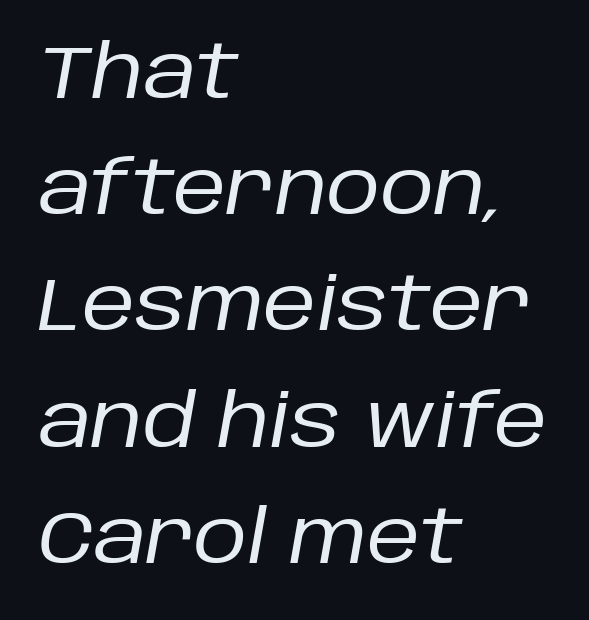
The image shows 74 px regular-weight type, italic (leaning right); set left-aligned, normal line spacing (1.57x), normal letter spacing, not underlined; low stroke contrast and a large x-height.
